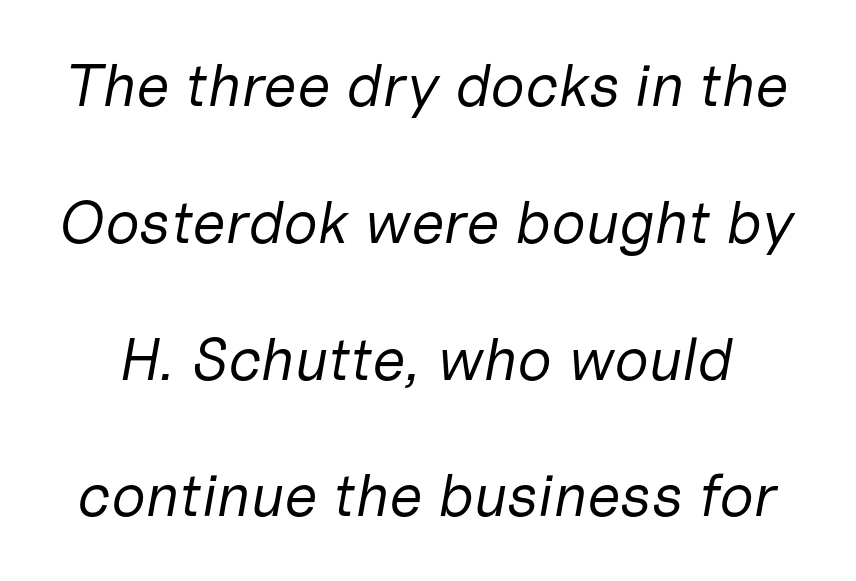
{"italic": "yes", "lean": "right", "slant_degrees": 10, "bold": "no", "weight": "regular", "width": "normal", "stroke_contrast": "low", "x_height": "medium", "monospaced": "no", "underline": "no", "line_spacing": "loose", "line_spacing_ratio": 2.28, "letter_spacing": "normal", "letter_spacing_em": 0.0, "glyph_px": 60}
